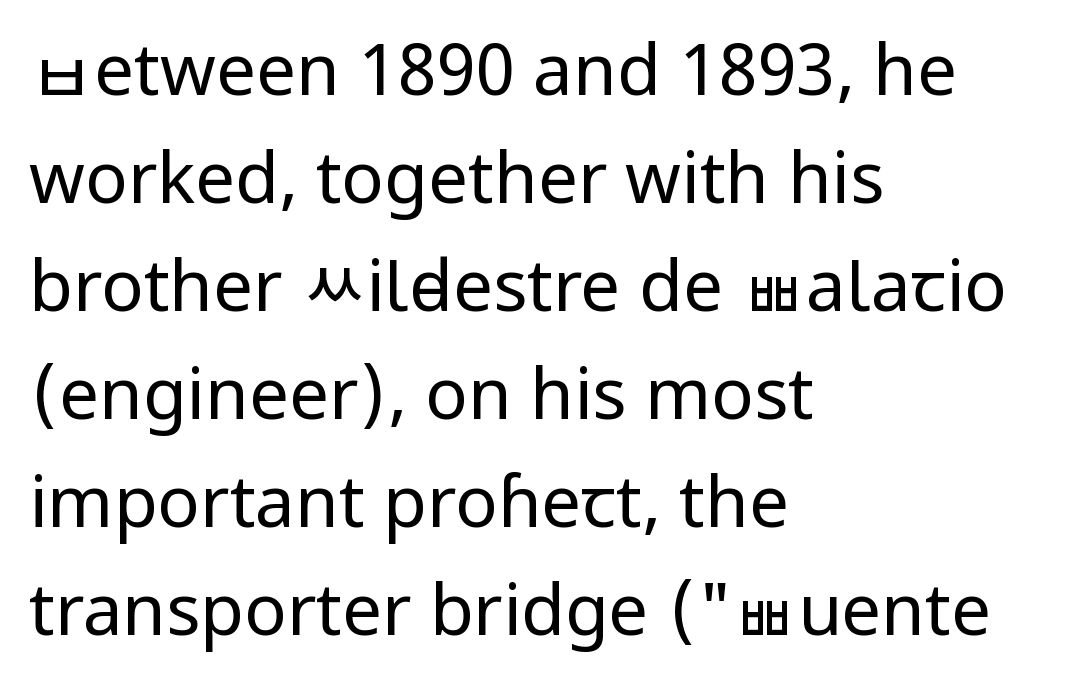
{"serif": "no", "italic": "no", "bold": "no", "weight": "regular", "width": "condensed", "stroke_contrast": "low", "x_height": "large", "monospaced": "no", "underline": "no", "align": "left", "line_spacing": "normal", "line_spacing_ratio": 1.52, "letter_spacing": "normal", "letter_spacing_em": 0.0, "glyph_px": 71}
